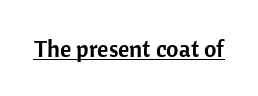
Q: Is the text italic (slanted)? A: No, it is upright.
Q: Is the text underlined? A: Yes.
Q: Is the spacing between letters normal or unusually wide? A: Normal.
